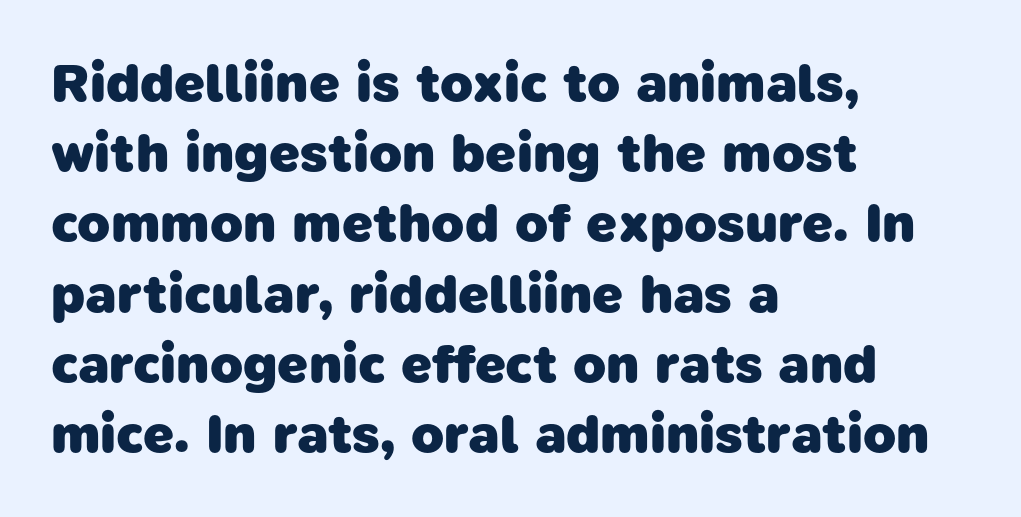
Q: Is the text bold? A: Yes.
Q: Is the typeface a serif or a sans-serif typeface? A: Sans-serif.
Q: Is the text underlined? A: No.
Q: How is the paragraph aligned? A: Left-aligned.
Q: Is the spacing between letters normal or unusually wide? A: Normal.
Q: Is the spacing between lines tight, normal or loose? A: Normal.
Q: Width (condensed, normal, or wide)? A: Normal.
Q: Stroke contrast? A: Low.
Q: x-height? A: Medium.
Q: Monospaced? A: No.
